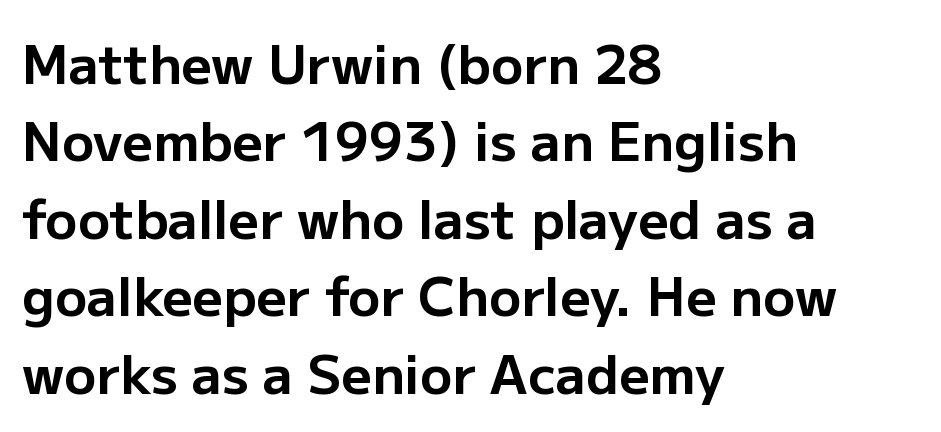
Q: Is the text bold? A: Yes.
Q: Is the text italic (slanted)? A: No, it is upright.
Q: Is the typeface a serif or a sans-serif typeface? A: Sans-serif.
Q: Is the text underlined? A: No.
Q: How is the paragraph aligned? A: Left-aligned.
Q: Is the spacing between letters normal or unusually wide? A: Normal.
Q: Is the spacing between lines tight, normal or loose? A: Normal.
Q: Width (condensed, normal, or wide)? A: Normal.
Q: Stroke contrast? A: Low.
Q: x-height? A: Medium.
Q: Monospaced? A: No.
